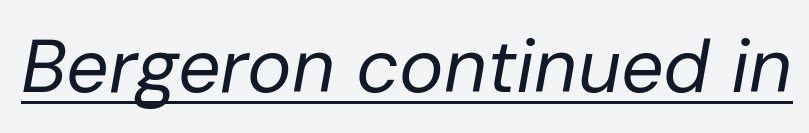
Q: Is the text bold? A: No.
Q: Is the text italic (slanted)? A: Yes, it leans right by about 10 degrees.
Q: Is the text underlined? A: Yes.
Q: Is the spacing between letters normal or unusually wide? A: Normal.
Q: Width (condensed, normal, or wide)? A: Normal.
Q: Stroke contrast? A: Low.
Q: x-height? A: Medium.
Q: Monospaced? A: No.
